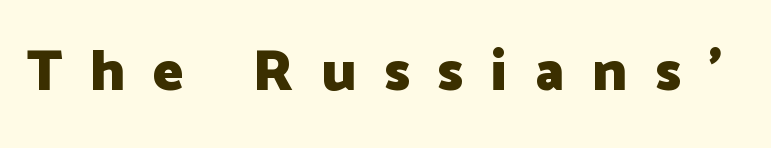
Q: Is the text bold? A: Yes.
Q: Is the text italic (slanted)? A: No, it is upright.
Q: Is the typeface a serif or a sans-serif typeface? A: Sans-serif.
Q: Is the text underlined? A: No.
Q: Is the spacing between letters normal or unusually wide? A: Unusually wide.
Q: Width (condensed, normal, or wide)? A: Normal.
Q: Stroke contrast? A: Low.
Q: x-height? A: Medium.
Q: Monospaced? A: No.
